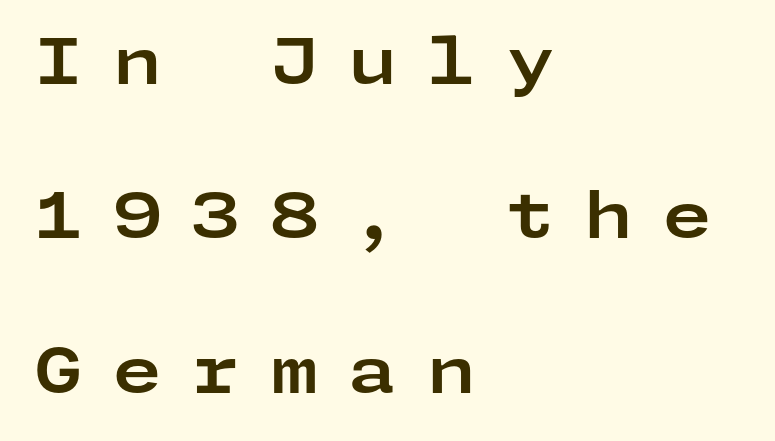
The image shows 63 px bold, wide sans-serif type, upright; set left-aligned, loose line spacing (2.45x), unusually wide letter spacing (+0.47 em), not underlined; low stroke contrast and a medium x-height.
